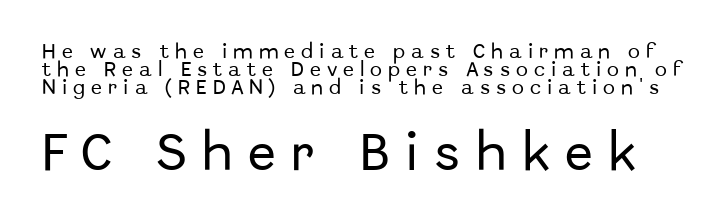
{"serif": "no", "italic": "no", "width": "normal", "stroke_contrast": "low", "x_height": "medium", "monospaced": "no", "underline": "no", "line_spacing": "tight", "line_spacing_ratio": 1.12, "letter_spacing": "wide", "letter_spacing_em": 0.38, "larger_block": "second", "size_ratio": 2.56, "glyph_px": 41}
